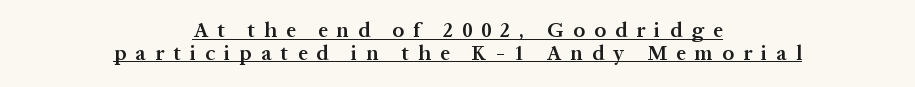
The leading is snug, giving the passage a crowded texture. Like a heading marked for emphasis, these lines bear an underscore. Compared with a flush-left layout, this one balances lines on the center instead. Upright lettering throughout. Words appear elongated and porous because spacing is wide. What weight is shown? A semibold, between regular and bold.
